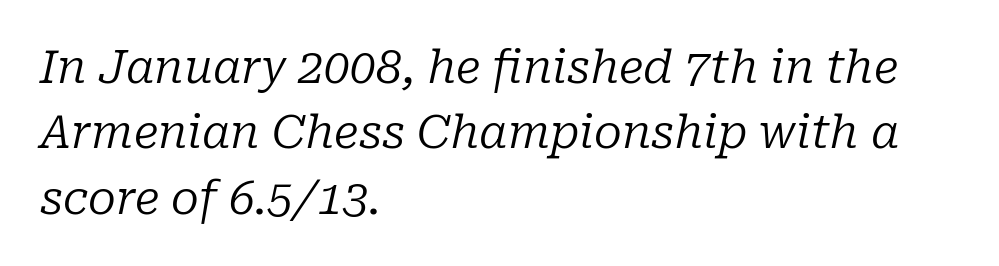
{"serif": "yes", "italic": "yes", "lean": "right", "slant_degrees": 10, "bold": "no", "weight": "regular", "width": "normal", "stroke_contrast": "low", "x_height": "medium", "monospaced": "no", "underline": "no", "align": "left", "line_spacing": "normal", "line_spacing_ratio": 1.42, "letter_spacing": "normal", "letter_spacing_em": 0.0, "glyph_px": 46}
